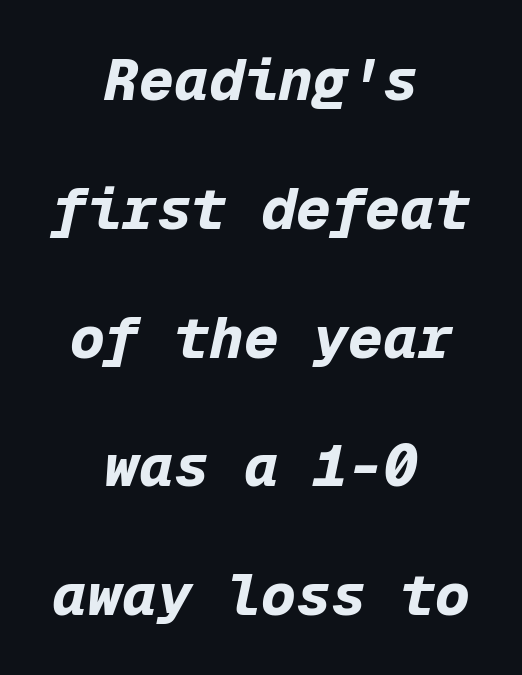
{"italic": "yes", "lean": "right", "slant_degrees": 12, "bold": "yes", "weight": "bold", "width": "normal", "stroke_contrast": "low", "x_height": "medium", "monospaced": "yes", "underline": "no", "align": "center", "line_spacing": "loose", "line_spacing_ratio": 2.22, "letter_spacing": "normal", "letter_spacing_em": 0.0, "glyph_px": 58}
